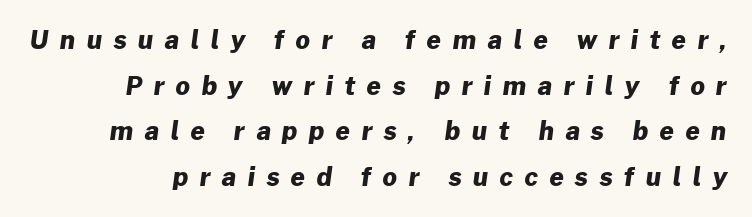
The image shows 25 px bold type; set line spacing 1.83x, unusually wide letter spacing (+0.46 em), not underlined.
